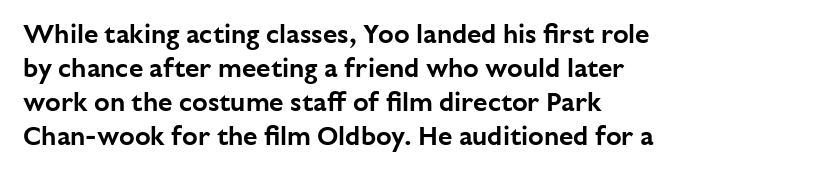
Q: Is the text italic (slanted)? A: No, it is upright.
Q: Is the text underlined? A: No.
Q: How is the paragraph aligned? A: Left-aligned.
Q: Is the spacing between letters normal or unusually wide? A: Normal.
Q: Is the spacing between lines tight, normal or loose? A: Normal.
